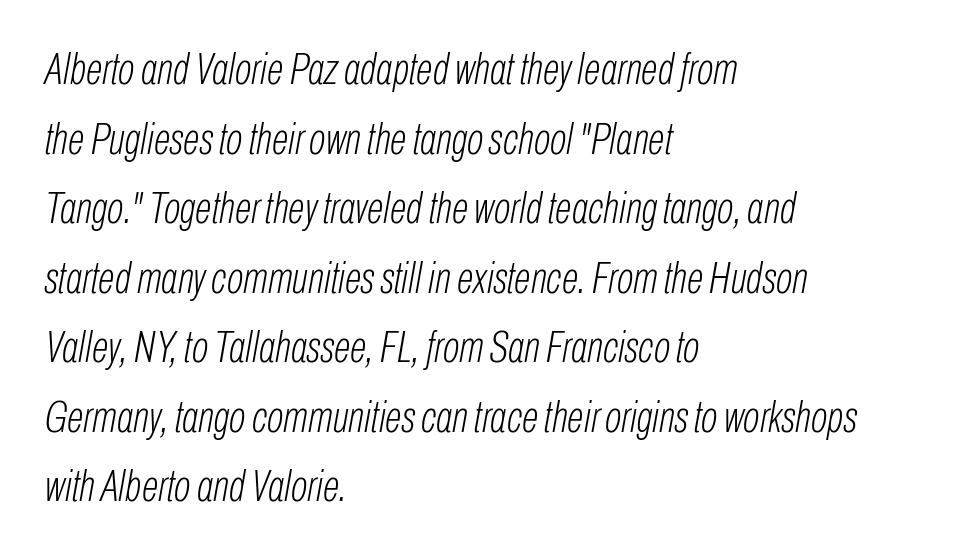
The image shows 44 px light, condensed type, italic (leaning right); set left-aligned, normal line spacing (1.58x), normal letter spacing, not underlined; low stroke contrast and a medium x-height.
